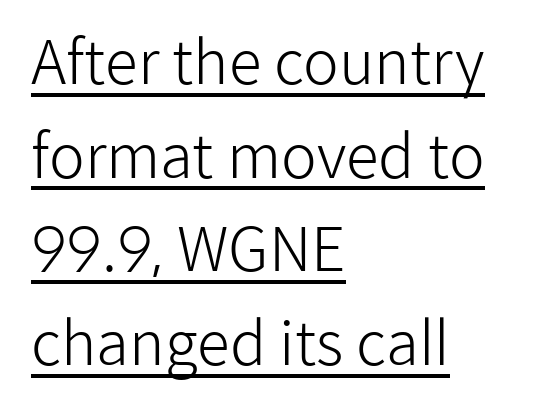
A typesetter would call this zero additional tracking. You could not count columns in this text — the font is proportionally spaced. Stems and bowls with no extra thickness — not bold. Reading down the block, your eye returns to a fixed left position each line. The lettering is marked with a stroke running underneath it. Honestly, the row spacing looks completely unremarkable.
